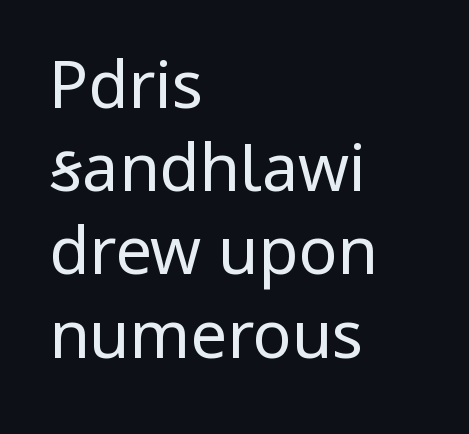
Q: Is the text bold? A: No.
Q: Is the text italic (slanted)? A: No, it is upright.
Q: Is the typeface a serif or a sans-serif typeface? A: Sans-serif.
Q: Is the text underlined? A: No.
Q: How is the paragraph aligned? A: Left-aligned.
Q: Is the spacing between letters normal or unusually wide? A: Normal.
Q: Is the spacing between lines tight, normal or loose? A: Normal.
Q: Width (condensed, normal, or wide)? A: Condensed.
Q: Stroke contrast? A: Low.
Q: x-height? A: Large.
Q: Monospaced? A: No.
